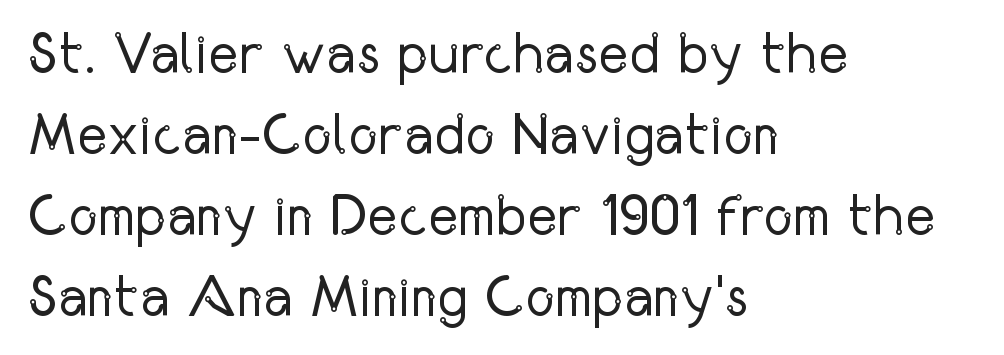
Q: Is the text bold? A: No.
Q: Is the text italic (slanted)? A: No, it is upright.
Q: Is the typeface a serif or a sans-serif typeface? A: Sans-serif.
Q: Is the text underlined? A: No.
Q: How is the paragraph aligned? A: Left-aligned.
Q: Is the spacing between letters normal or unusually wide? A: Normal.
Q: Is the spacing between lines tight, normal or loose? A: Normal.
Q: Width (condensed, normal, or wide)? A: Condensed.
Q: Stroke contrast? A: Low.
Q: x-height? A: Medium.
Q: Monospaced? A: No.
